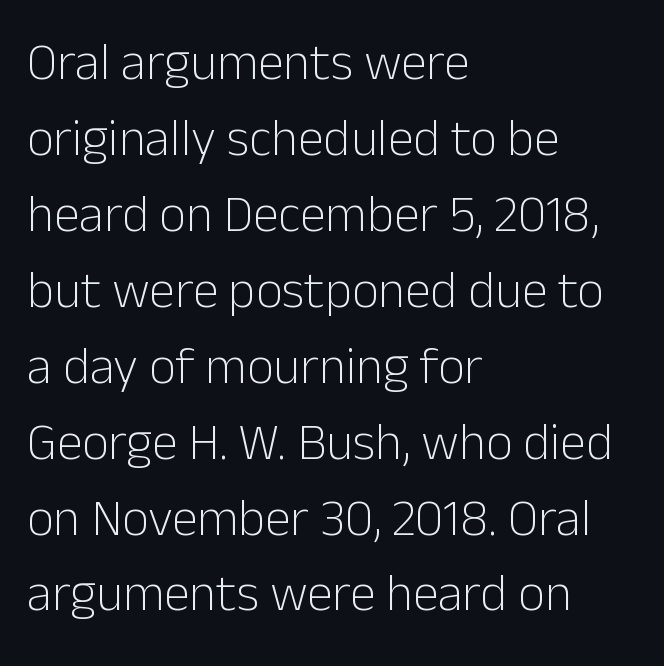
{"serif": "no", "italic": "no", "bold": "no", "weight": "light", "width": "normal", "stroke_contrast": "low", "x_height": "medium", "monospaced": "no", "underline": "no", "align": "left", "line_spacing": "normal", "line_spacing_ratio": 1.46, "letter_spacing": "normal", "letter_spacing_em": 0.0, "glyph_px": 52}
